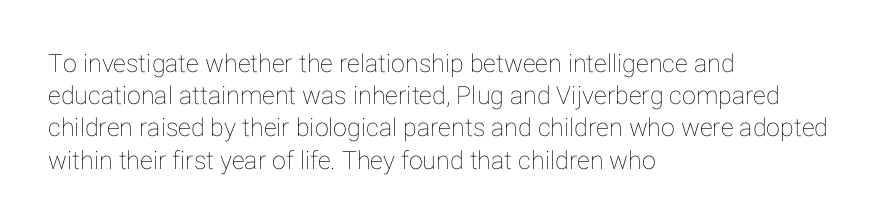
No italicization has been applied; the sample stays upright. This sample uses plain, unmodified letter spacing. Decoration check: the copy has no underline. The typesetter chose a ragged-right arrangement here. Interline gaps are of average width in this sample.
